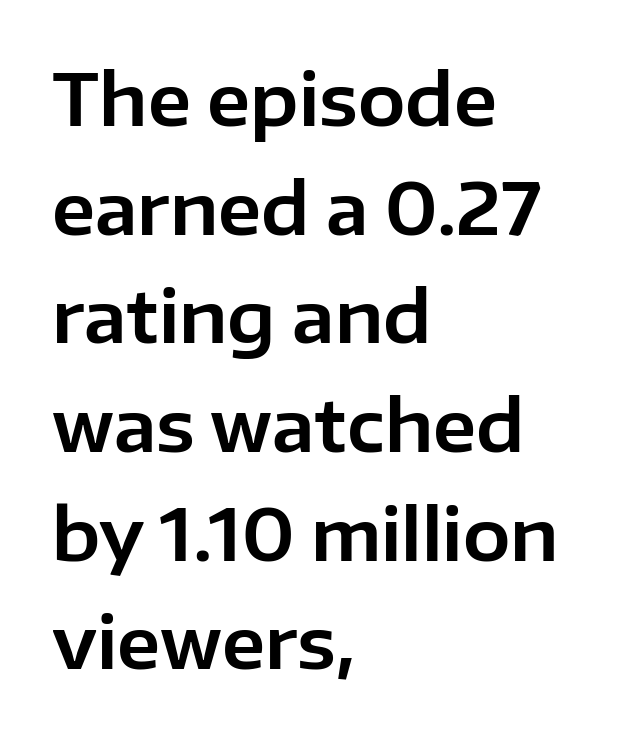
Q: Is the text italic (slanted)? A: No, it is upright.
Q: Is the typeface a serif or a sans-serif typeface? A: Sans-serif.
Q: Is the text underlined? A: No.
Q: How is the paragraph aligned? A: Left-aligned.
Q: Is the spacing between letters normal or unusually wide? A: Normal.
Q: Is the spacing between lines tight, normal or loose? A: Normal.
Q: Width (condensed, normal, or wide)? A: Normal.
Q: Stroke contrast? A: Low.
Q: x-height? A: Medium.
Q: Monospaced? A: No.
